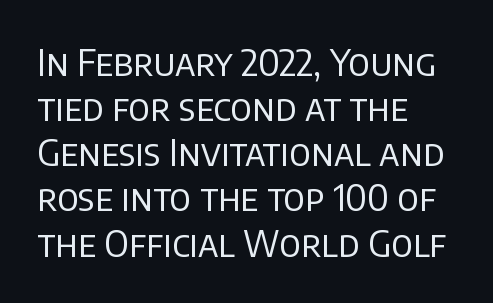
Upright lettering throughout. Think standard paragraph weight, or any step lighter than that. The words here are not underlined. In terms of letterform style, serifs are entirely absent.
